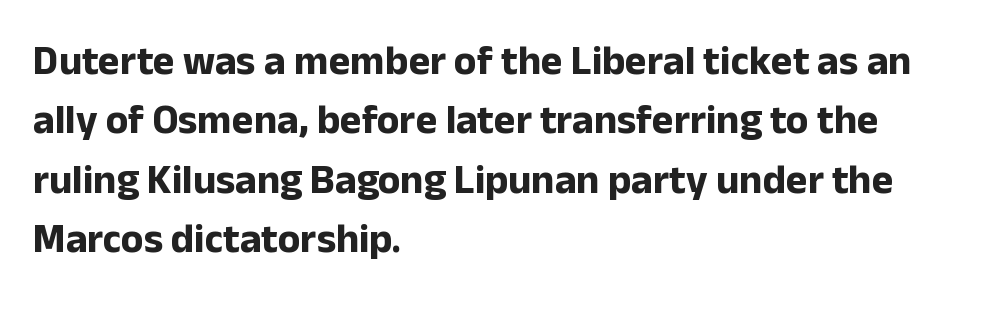
The image shows 41 px bold sans-serif type, upright; set left-aligned, normal line spacing (1.45x), normal letter spacing, not underlined; low stroke contrast and a medium x-height.
